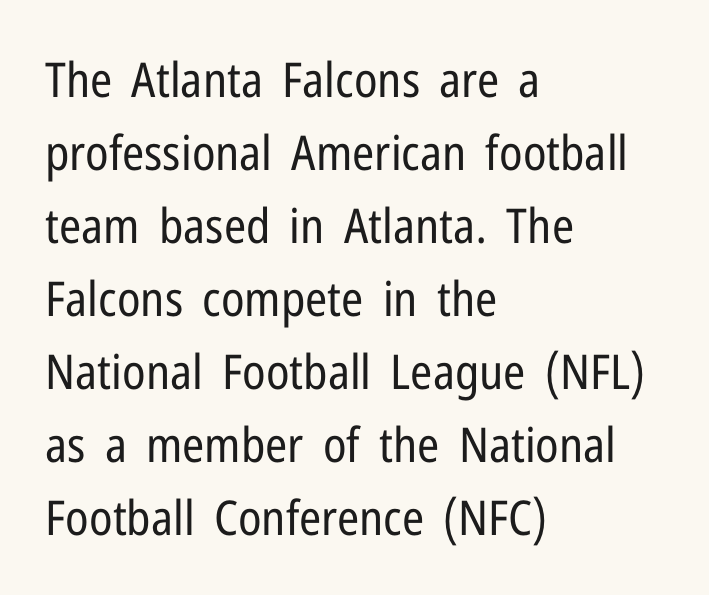
{"serif": "no", "italic": "no", "bold": "no", "weight": "regular", "width": "condensed", "stroke_contrast": "low", "x_height": "medium", "monospaced": "no", "underline": "no", "align": "left", "line_spacing": "normal", "line_spacing_ratio": 1.52, "letter_spacing": "normal", "letter_spacing_em": 0.0, "glyph_px": 48}
